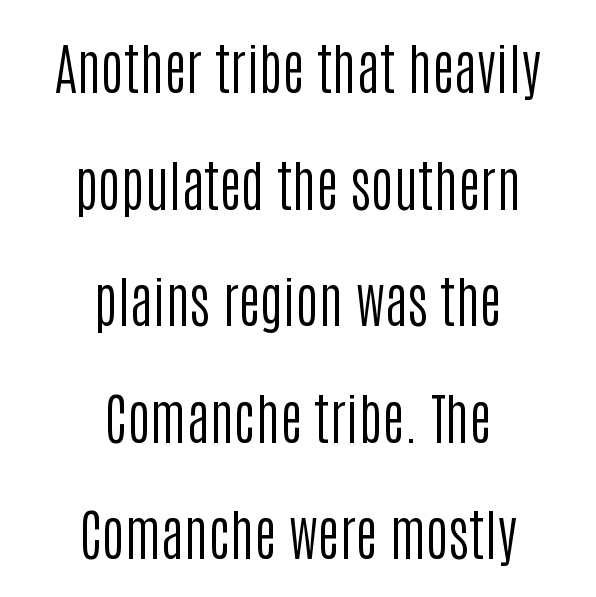
The rendering positions every line midway between the sides. Is there much room between lines? Yes — plenty of vertical air separates them. This sample has the flowing, uneven cadence of proportional lettering. Stems here are at most as thick as an everyday book face. Classification — sans serif.
